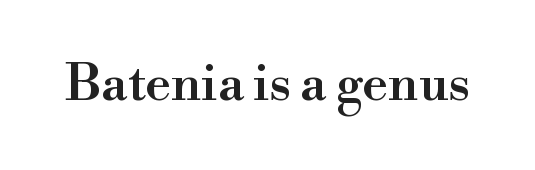
Just letters on the line, the space beneath them empty. The type family on display is of the serif kind. Character widths vary here, with narrow letters taking less room than wide ones. Students, note that the glyphs here touch the page at normal intervals. On the weight axis this lands at semibold, roughly 600.
